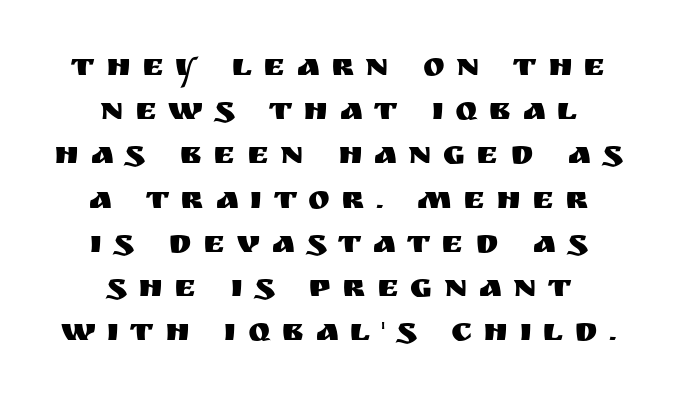
Q: Is the text italic (slanted)? A: No, it is upright.
Q: Is the typeface a serif or a sans-serif typeface? A: Sans-serif.
Q: Is the text underlined? A: No.
Q: How is the paragraph aligned? A: Centered.
Q: Is the spacing between letters normal or unusually wide? A: Unusually wide.
Q: Is the spacing between lines tight, normal or loose? A: Normal.
Q: Width (condensed, normal, or wide)? A: Normal.
Q: Stroke contrast? A: Medium.
Q: x-height? A: Large.
Q: Monospaced? A: No.
